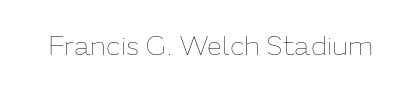
Q: Is the text bold? A: No.
Q: Is the text italic (slanted)? A: No, it is upright.
Q: Is the text underlined? A: No.
Q: Is the spacing between letters normal or unusually wide? A: Normal.
